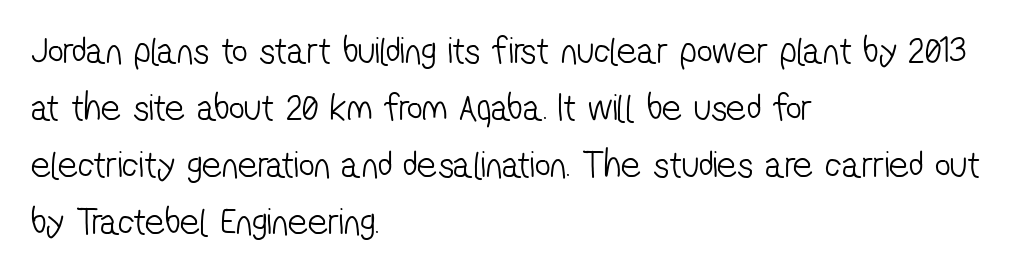
{"serif": "no", "bold": "no", "weight": "light", "width": "condensed", "stroke_contrast": "low", "x_height": "medium", "monospaced": "no", "underline": "no", "align": "left", "line_spacing": "normal", "line_spacing_ratio": 1.46, "letter_spacing": "normal", "letter_spacing_em": 0.0, "glyph_px": 39}
